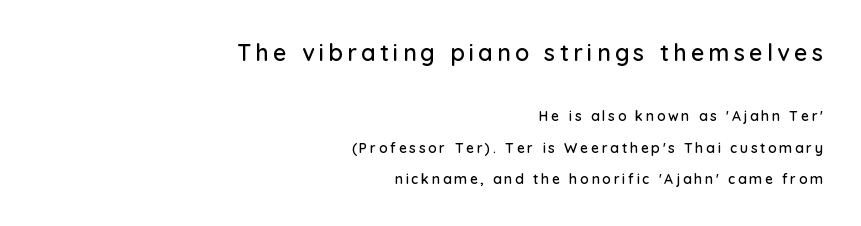
Q: Is the text italic (slanted)? A: No, it is upright.
Q: Is the text underlined? A: No.
Q: How is the paragraph aligned? A: Right-aligned.
Q: Is the spacing between lines tight, normal or loose? A: Loose.
Q: Which block of text is set in a larger size, the first (top) or the second (bottom)? A: The first (top) one.
